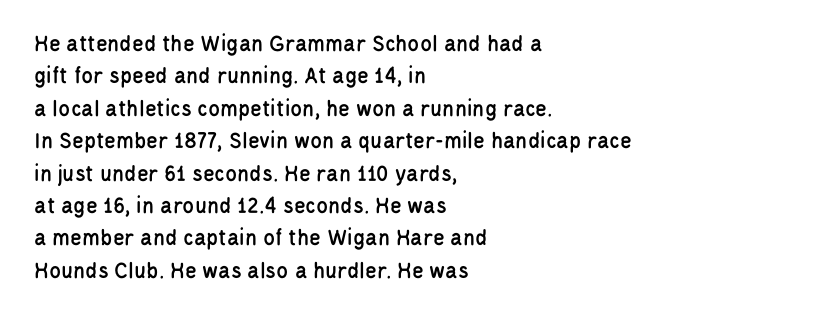
{"italic": "no", "underline": "no", "align": "left", "line_spacing": "normal", "line_spacing_ratio": 1.35, "letter_spacing": "normal", "letter_spacing_em": 0.0, "glyph_px": 24}
